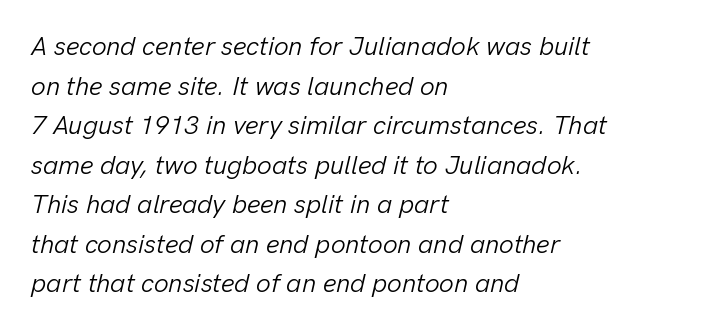
The image shows 26 px text type, italic (leaning right); set left-aligned, normal line spacing (1.52x), normal letter spacing, not underlined.
